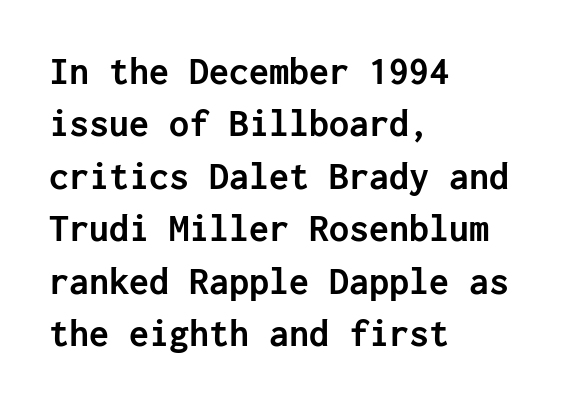
This is sans-serif lettering, the kind often seen on screens and signage. The passage is arranged the way most books set body copy — flush left. This block has exactly the height ordinary leading produces. Underlining? Definitely not there. The glyphs have the mass of a bold cut.
